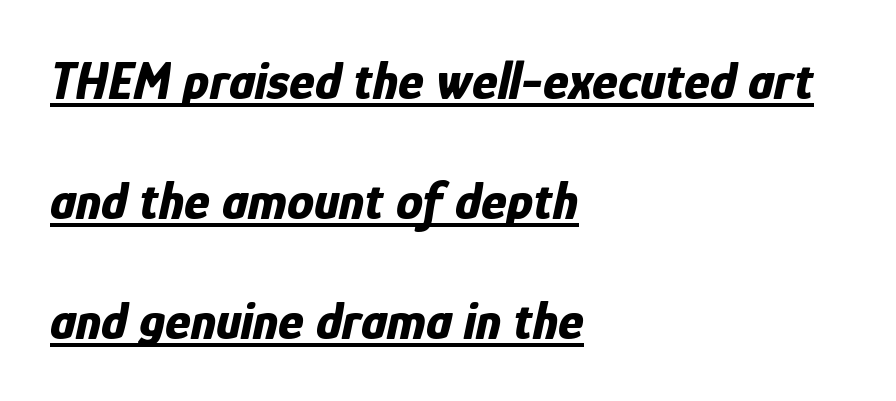
{"italic": "yes", "lean": "right", "slant_degrees": 12, "bold": "yes", "weight": "bold", "width": "condensed", "stroke_contrast": "low", "x_height": "medium", "monospaced": "no", "underline": "yes", "align": "left", "line_spacing": "loose", "line_spacing_ratio": 2.22, "letter_spacing": "normal", "letter_spacing_em": 0.0, "glyph_px": 54}
